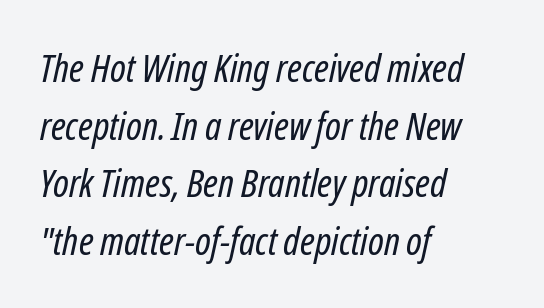
{"italic": "yes", "lean": "right", "slant_degrees": 12, "bold": "no", "weight": "regular", "width": "condensed", "stroke_contrast": "low", "x_height": "medium", "monospaced": "no", "underline": "no", "align": "left", "line_spacing": "normal", "line_spacing_ratio": 1.48, "letter_spacing": "normal", "letter_spacing_em": 0.0, "glyph_px": 39}
